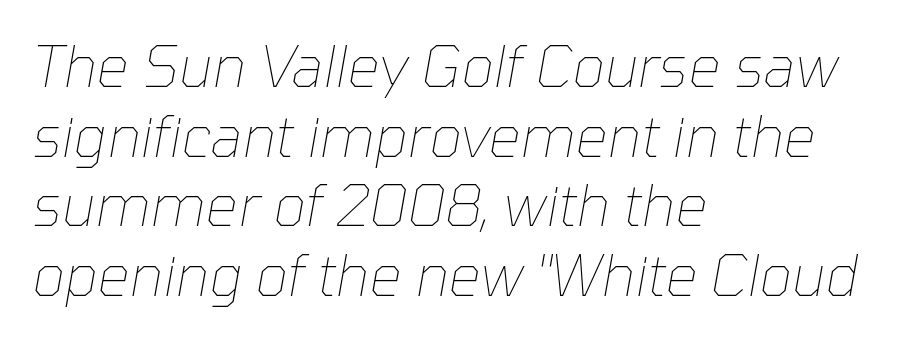
Q: Is the text bold? A: No.
Q: Is the text italic (slanted)? A: Yes, it leans right by about 10 degrees.
Q: Is the text underlined? A: No.
Q: How is the paragraph aligned? A: Left-aligned.
Q: Is the spacing between letters normal or unusually wide? A: Normal.
Q: Width (condensed, normal, or wide)? A: Normal.
Q: Stroke contrast? A: Low.
Q: x-height? A: Medium.
Q: Monospaced? A: No.
